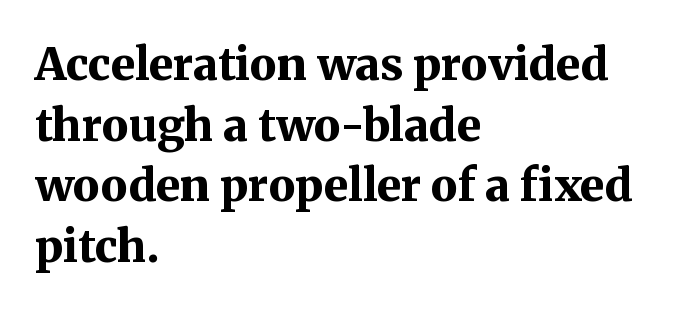
{"serif": "yes", "italic": "no", "bold": "yes", "weight": "bold", "width": "normal", "stroke_contrast": "medium", "x_height": "medium", "monospaced": "no", "underline": "no", "align": "left", "line_spacing": "normal", "line_spacing_ratio": 1.35, "letter_spacing": "normal", "letter_spacing_em": 0.0, "glyph_px": 45}
